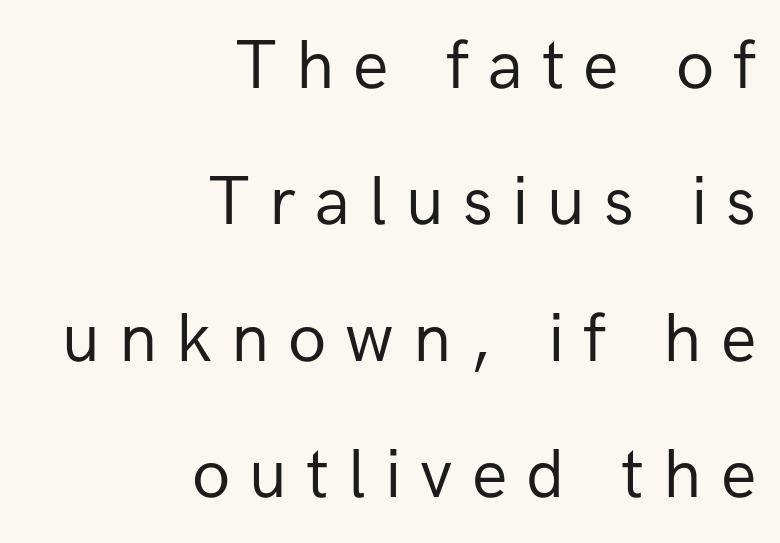
{"serif": "no", "italic": "no", "bold": "no", "weight": "regular", "width": "normal", "stroke_contrast": "low", "x_height": "medium", "monospaced": "no", "underline": "no", "align": "right", "line_spacing": "loose", "line_spacing_ratio": 1.95, "letter_spacing": "wide", "letter_spacing_em": 0.27, "glyph_px": 70}
